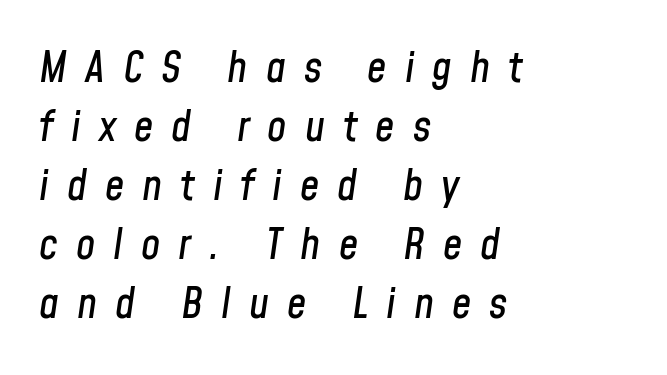
Do the characters align in a grid? No, the font is proportional. You could only call the tracking loose — the letters float apart. Observe the lean: these are italic letterforms. Students, observe: this is what conventionally led text looks like. The typesetter chose a ragged-right arrangement here. Clear beneath every line of the passage.
